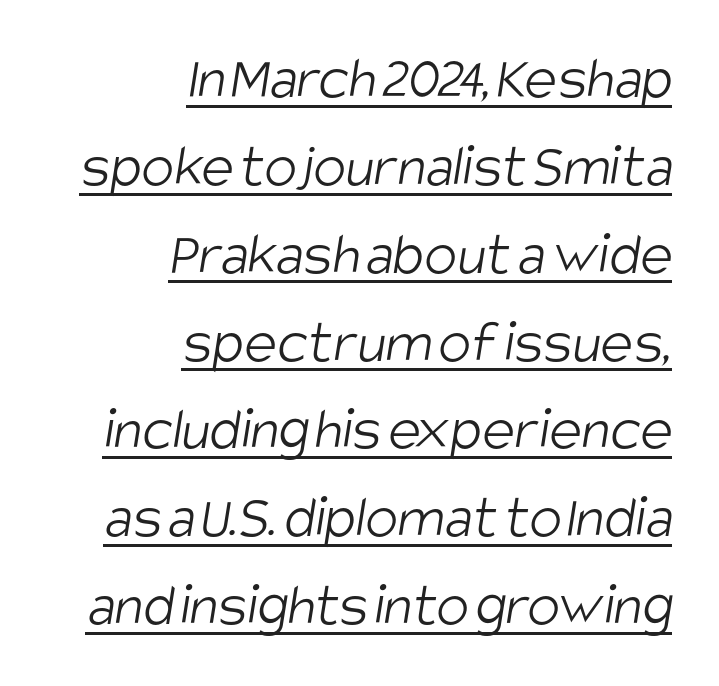
This rendering employs a face without finishing strokes, i.e., a sans-serif. Each line of the rendering has a horizontal stroke beneath the glyphs. If you measured baseline to baseline, you'd find a middling distance. If you drew a ruler down the right edge, every line would touch it.
